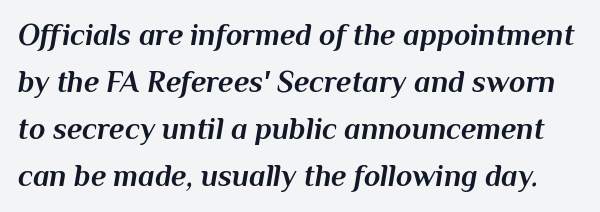
The image shows 30 px bold type, italic (leaning right); set normal line spacing (1.57x), normal letter spacing, not underlined; medium stroke contrast and a medium x-height.
